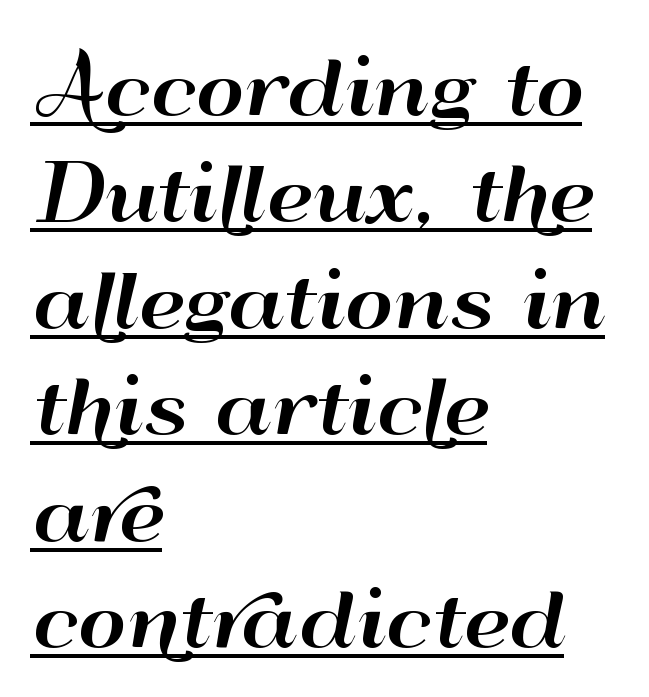
The lettering is marked with a stroke running underneath it. This sample uses plain, unmodified letter spacing. Alignment: flush left.
